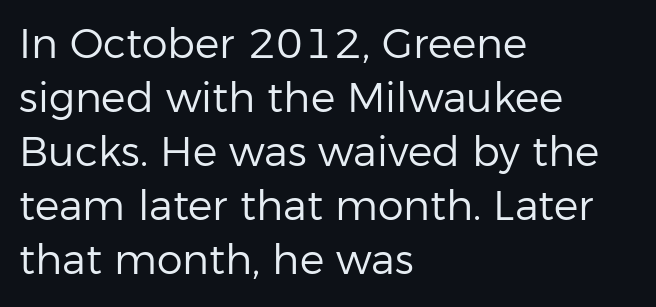
The image shows 41 px regular-weight sans-serif type, upright; set left-aligned, normal line spacing (1.32x), normal letter spacing, not underlined; low stroke contrast and a medium x-height.
